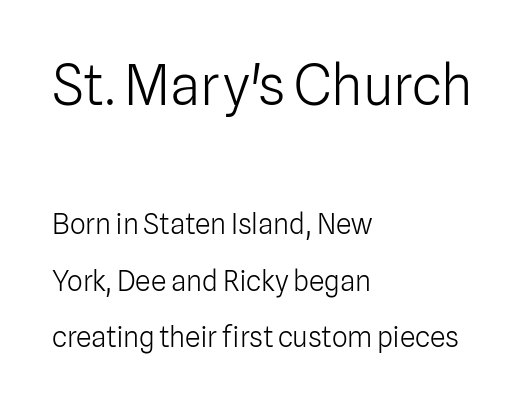
The rendering anchors every line to the left-hand side. The typeface has the unassuming heft of standard copy or less. Airy leading. Only glyphs here, with clear space below each row. Observe the absence of serifs on each vertical stroke in this sample. If you squint, the top block still reads clearly — it's the larger of the two.
